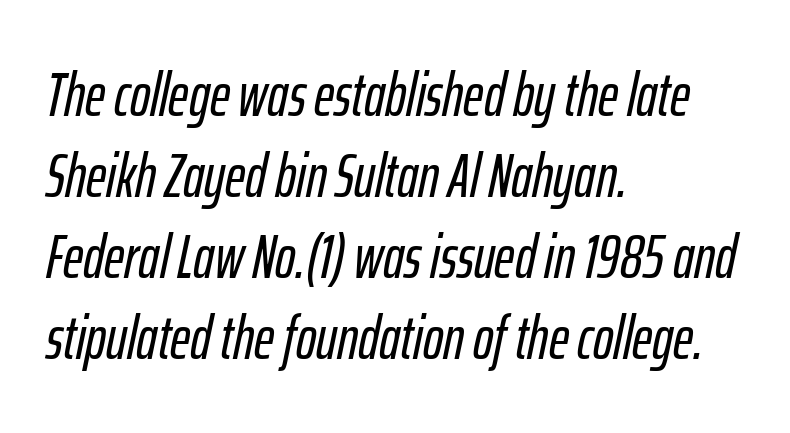
{"italic": "yes", "lean": "right", "slant_degrees": 12, "width": "condensed", "stroke_contrast": "low", "x_height": "medium", "monospaced": "no", "underline": "no", "align": "left", "line_spacing": "normal", "line_spacing_ratio": 1.33, "letter_spacing": "normal", "letter_spacing_em": 0.0, "glyph_px": 61}
